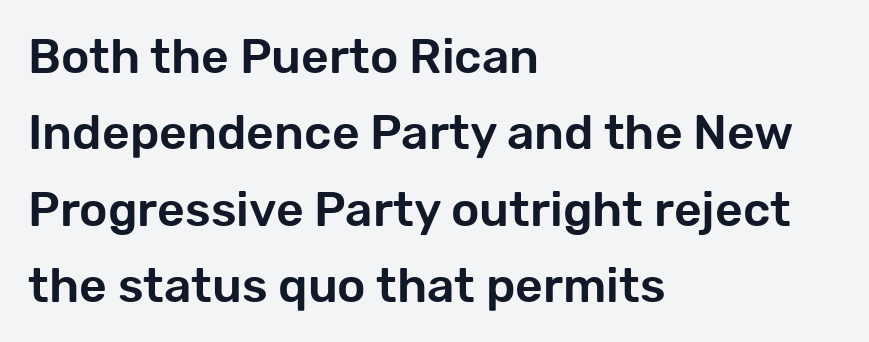
{"serif": "no", "italic": "no", "width": "normal", "stroke_contrast": "low", "x_height": "medium", "monospaced": "no", "underline": "no", "align": "left", "line_spacing": "normal", "line_spacing_ratio": 1.59, "letter_spacing": "normal", "letter_spacing_em": 0.0, "glyph_px": 48}
